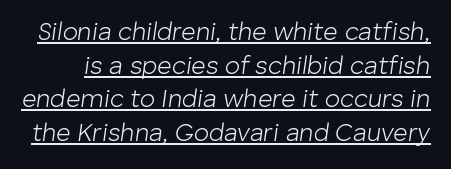
The image shows 25 px text type, italic (leaning right); set normal line spacing (1.35x), normal letter spacing, underlined.
